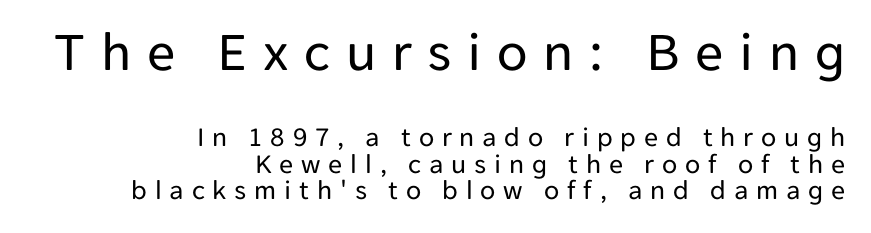
{"serif": "no", "italic": "no", "bold": "no", "weight": "regular", "width": "normal", "stroke_contrast": "low", "x_height": "medium", "monospaced": "no", "underline": "no", "align": "right", "line_spacing": "tight", "line_spacing_ratio": 0.95, "letter_spacing": "wide", "letter_spacing_em": 0.28, "larger_block": "first", "size_ratio": 2.0, "glyph_px": 56}
